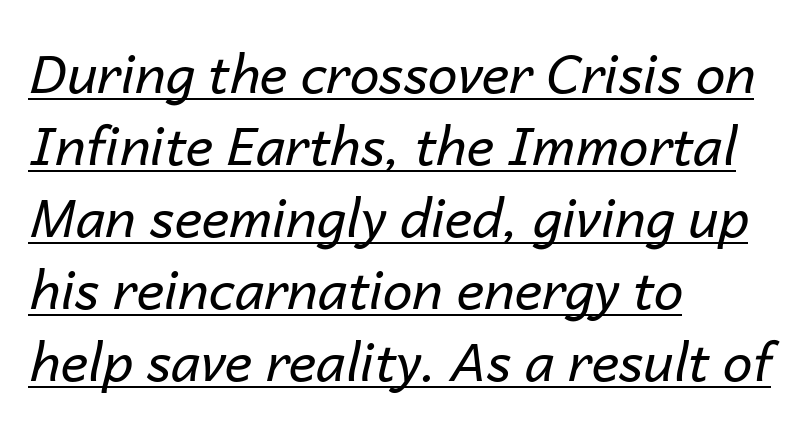
Q: Is the text bold? A: No.
Q: Is the text italic (slanted)? A: Yes, it leans right by about 14 degrees.
Q: Is the text underlined? A: Yes.
Q: How is the paragraph aligned? A: Left-aligned.
Q: Is the spacing between letters normal or unusually wide? A: Normal.
Q: Is the spacing between lines tight, normal or loose? A: Normal.
Q: Width (condensed, normal, or wide)? A: Normal.
Q: Stroke contrast? A: Low.
Q: x-height? A: Medium.
Q: Monospaced? A: No.
